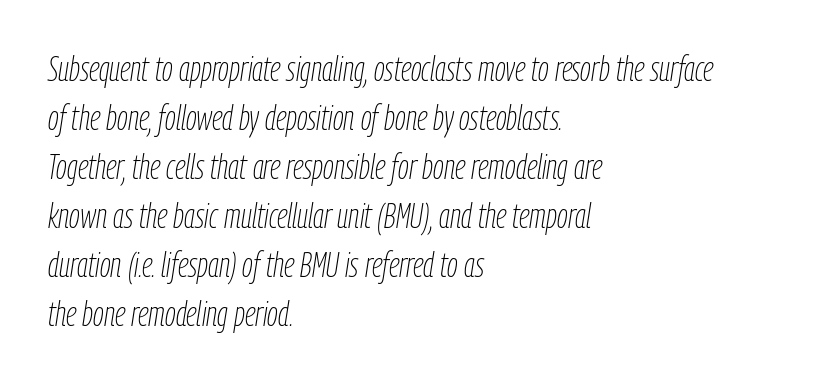
Q: Is the text bold? A: No.
Q: Is the text italic (slanted)? A: Yes, it leans right by about 9 degrees.
Q: Is the text underlined? A: No.
Q: How is the paragraph aligned? A: Left-aligned.
Q: Is the spacing between letters normal or unusually wide? A: Normal.
Q: Is the spacing between lines tight, normal or loose? A: Normal.
Q: Width (condensed, normal, or wide)? A: Condensed.
Q: Stroke contrast? A: Low.
Q: x-height? A: Medium.
Q: Monospaced? A: No.
